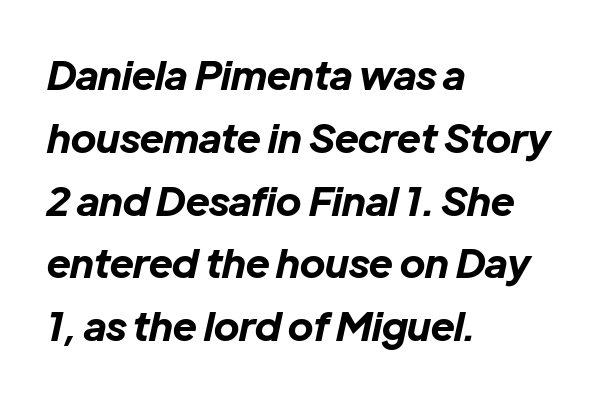
A bare baseline throughout the passage. You could not count columns in this text — the font is proportionally spaced. The lettering tilts uniformly, giving the passage an italic look. These lines are set flush left with a ragged right edge. Stroke thickness is high; the sample reads as a true bold.
